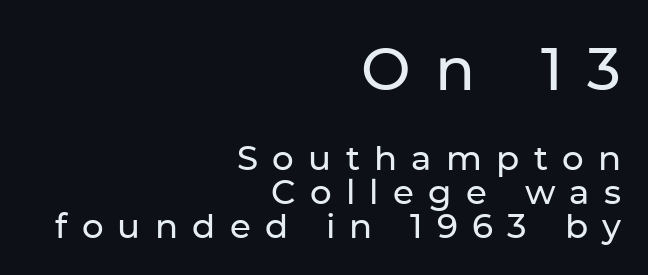
Q: Is the text italic (slanted)? A: No, it is upright.
Q: Is the typeface a serif or a sans-serif typeface? A: Sans-serif.
Q: Is the text underlined? A: No.
Q: How is the paragraph aligned? A: Right-aligned.
Q: Is the spacing between letters normal or unusually wide? A: Unusually wide.
Q: Is the spacing between lines tight, normal or loose? A: Tight.
Q: Which block of text is set in a larger size, the first (top) or the second (bottom)? A: The first (top) one.
Q: Width (condensed, normal, or wide)? A: Normal.
Q: Stroke contrast? A: Low.
Q: x-height? A: Medium.
Q: Monospaced? A: No.
